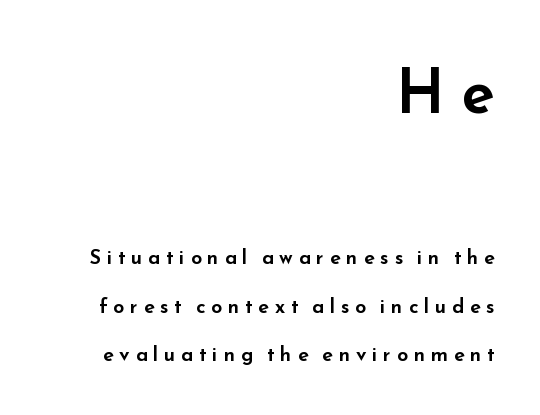
Q: Is the text italic (slanted)? A: No, it is upright.
Q: Is the typeface a serif or a sans-serif typeface? A: Sans-serif.
Q: Is the text underlined? A: No.
Q: How is the paragraph aligned? A: Right-aligned.
Q: Is the spacing between letters normal or unusually wide? A: Unusually wide.
Q: Is the spacing between lines tight, normal or loose? A: Loose.
Q: Which block of text is set in a larger size, the first (top) or the second (bottom)? A: The first (top) one.
Q: Width (condensed, normal, or wide)? A: Wide.
Q: Stroke contrast? A: Low.
Q: x-height? A: Small.
Q: Monospaced? A: No.
